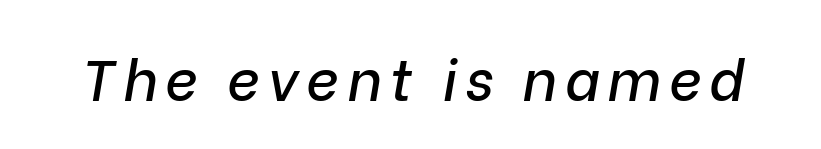
The image shows 57 px text type, italic (leaning right); set not underlined; low stroke contrast and a medium x-height.
